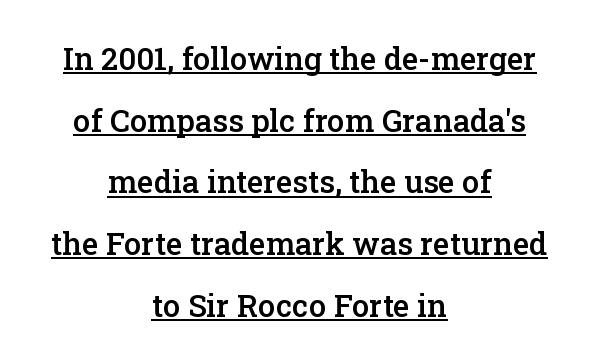
Q: Is the text bold? A: Semi-bold.
Q: Is the text italic (slanted)? A: No, it is upright.
Q: Is the typeface a serif or a sans-serif typeface? A: Serif.
Q: Is the text underlined? A: Yes.
Q: How is the paragraph aligned? A: Centered.
Q: Is the spacing between letters normal or unusually wide? A: Normal.
Q: Is the spacing between lines tight, normal or loose? A: Loose.
Q: Width (condensed, normal, or wide)? A: Normal.
Q: Stroke contrast? A: Low.
Q: x-height? A: Medium.
Q: Monospaced? A: No.
